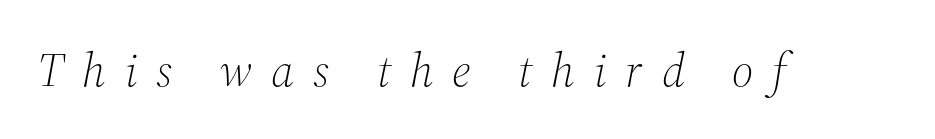
Q: Is the text bold? A: No.
Q: Is the text italic (slanted)? A: Yes, it leans right by about 12 degrees.
Q: Is the typeface a serif or a sans-serif typeface? A: Serif.
Q: Is the text underlined? A: No.
Q: Is the spacing between letters normal or unusually wide? A: Unusually wide.
Q: Width (condensed, normal, or wide)? A: Normal.
Q: Stroke contrast? A: Medium.
Q: x-height? A: Medium.
Q: Monospaced? A: No.
